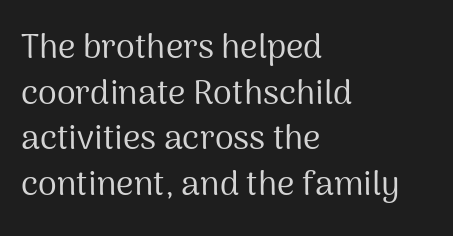
{"serif": "no", "italic": "no", "bold": "no", "weight": "regular", "width": "normal", "stroke_contrast": "medium", "x_height": "medium", "monospaced": "no", "underline": "no", "align": "left", "line_spacing": "normal", "line_spacing_ratio": 1.34, "letter_spacing": "normal", "letter_spacing_em": 0.0, "glyph_px": 34}
